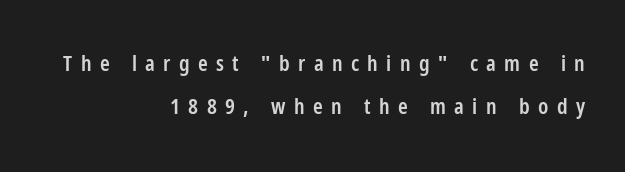
The face used here is rendered with a markedly widened letterfit. The paragraph shown leans on its right margin. When letters stand straight like this, we call the style roman or upright. A fair bit of extra ink — the face is semibold, not bold. Underline: absent.
